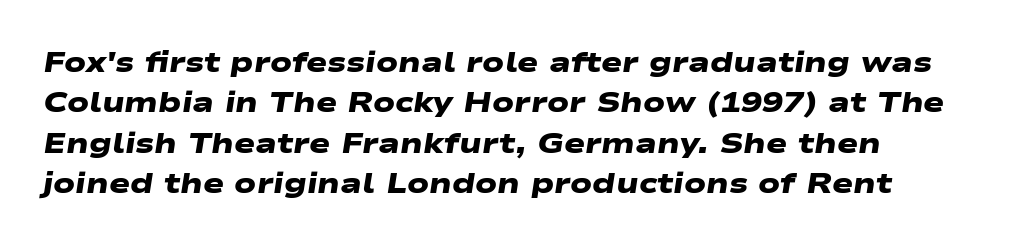
Q: Is the text bold? A: Yes.
Q: Is the typeface a serif or a sans-serif typeface? A: Sans-serif.
Q: Is the text underlined? A: No.
Q: How is the paragraph aligned? A: Left-aligned.
Q: Is the spacing between letters normal or unusually wide? A: Normal.
Q: Is the spacing between lines tight, normal or loose? A: Normal.
Q: Width (condensed, normal, or wide)? A: Wide.
Q: Stroke contrast? A: Low.
Q: x-height? A: Medium.
Q: Monospaced? A: No.
